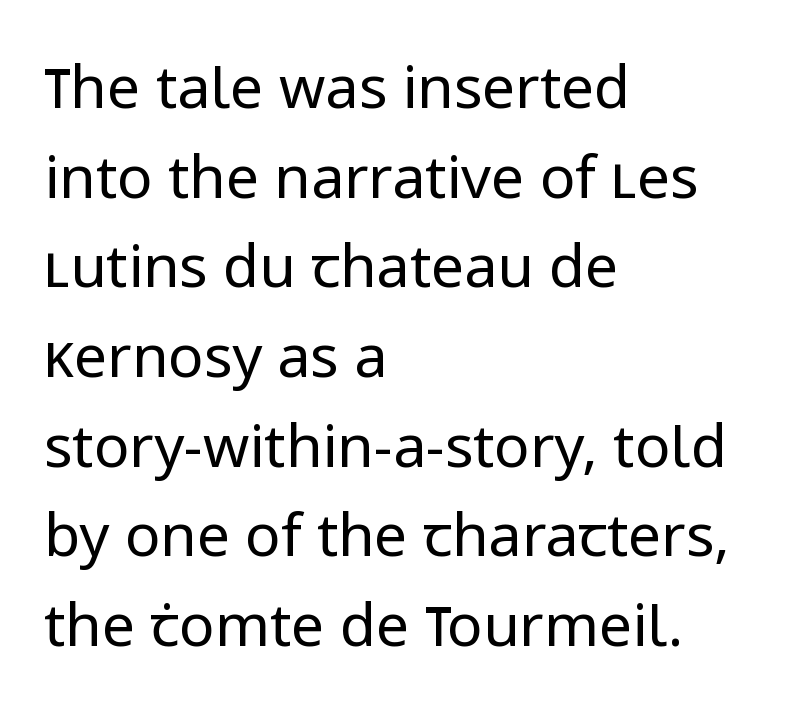
{"serif": "no", "italic": "no", "bold": "no", "weight": "regular", "width": "normal", "stroke_contrast": "low", "x_height": "medium", "monospaced": "no", "underline": "no", "align": "left", "line_spacing": "normal", "line_spacing_ratio": 1.52, "letter_spacing": "normal", "letter_spacing_em": 0.0, "glyph_px": 59}
